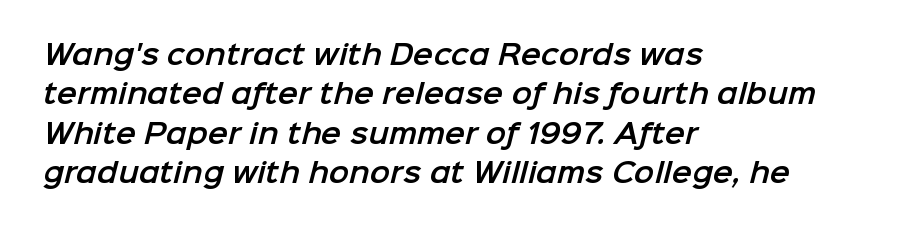
The image shows 27 px text type; set left-aligned, normal line spacing (1.46x), normal letter spacing, not underlined.
